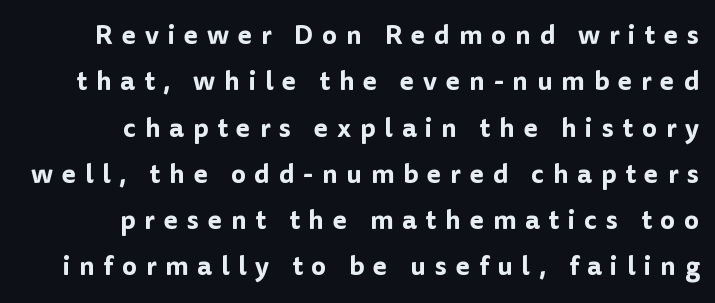
The image shows 26 px text type, upright; set right-aligned, line spacing 1.78x, unusually wide letter spacing (+0.34 em), not underlined.
